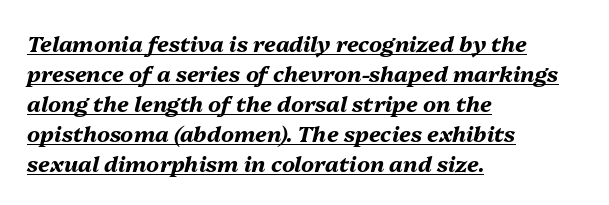
The letters sit at their default tracking, neither squeezed nor spread. The lines sit at an ordinary, default distance from one another. The sample has been set heavy, in full bold. The specimen includes a rule beneath the text block's lines. All the whitespace from short lines collects on the right. A typesetter would mark this as italic.
